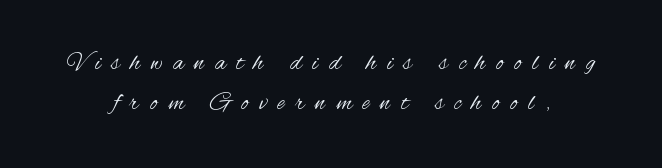
Q: Is the text bold? A: No.
Q: Is the text italic (slanted)? A: Yes.
Q: Is the text underlined? A: No.
Q: How is the paragraph aligned? A: Centered.
Q: Is the spacing between letters normal or unusually wide? A: Unusually wide.
Q: Is the spacing between lines tight, normal or loose? A: Normal.
